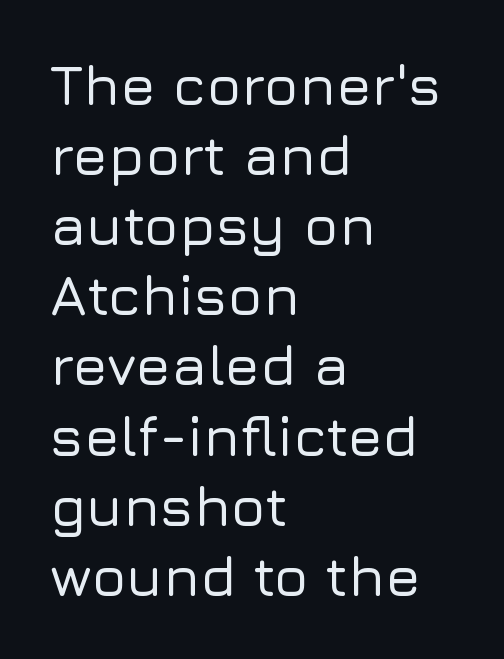
Q: Is the text italic (slanted)? A: No, it is upright.
Q: Is the typeface a serif or a sans-serif typeface? A: Sans-serif.
Q: Is the text underlined? A: No.
Q: How is the paragraph aligned? A: Left-aligned.
Q: Is the spacing between letters normal or unusually wide? A: Normal.
Q: Width (condensed, normal, or wide)? A: Normal.
Q: Stroke contrast? A: Low.
Q: x-height? A: Medium.
Q: Monospaced? A: No.
